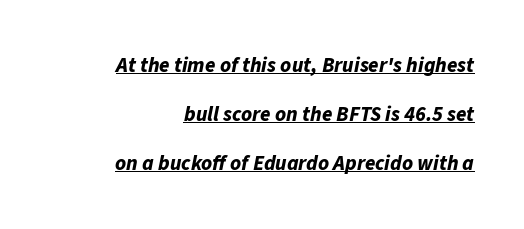
The image shows 21 px bold type, italic (leaning right); set right-aligned, loose line spacing (2.33x), normal letter spacing, underlined.
